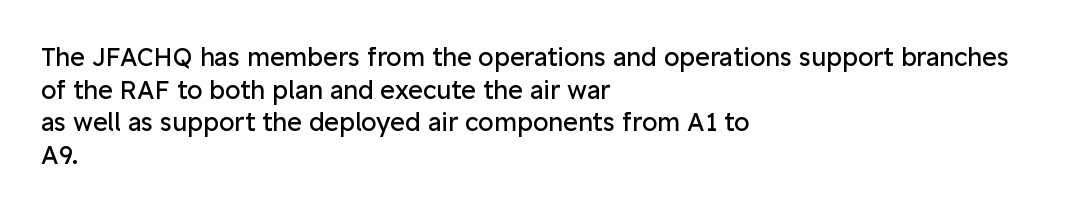
Q: Is the text bold? A: No.
Q: Is the text italic (slanted)? A: No, it is upright.
Q: Is the text underlined? A: No.
Q: How is the paragraph aligned? A: Left-aligned.
Q: Is the spacing between letters normal or unusually wide? A: Normal.
Q: Is the spacing between lines tight, normal or loose? A: Normal.
